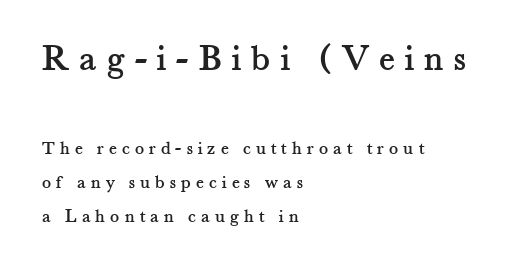
Note: serifs present on the glyphs. Line beginnings align vertically; line endings do not. The font's upright variant was chosen for this text. The upper block of text is set noticeably larger than the block beneath it. The tracking reads as deliberately expanded to a designer's eye. Honestly, there is no underline to notice here at all.
